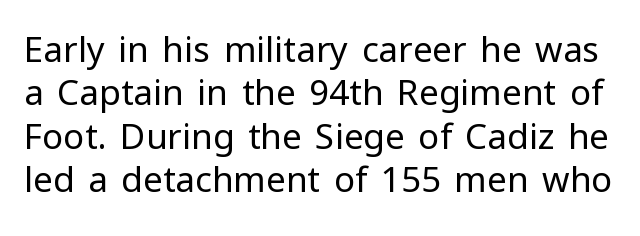
Q: Is the text bold? A: No.
Q: Is the text italic (slanted)? A: No, it is upright.
Q: Is the typeface a serif or a sans-serif typeface? A: Sans-serif.
Q: Is the text underlined? A: No.
Q: Is the spacing between letters normal or unusually wide? A: Normal.
Q: Width (condensed, normal, or wide)? A: Normal.
Q: Stroke contrast? A: Low.
Q: x-height? A: Medium.
Q: Monospaced? A: No.
